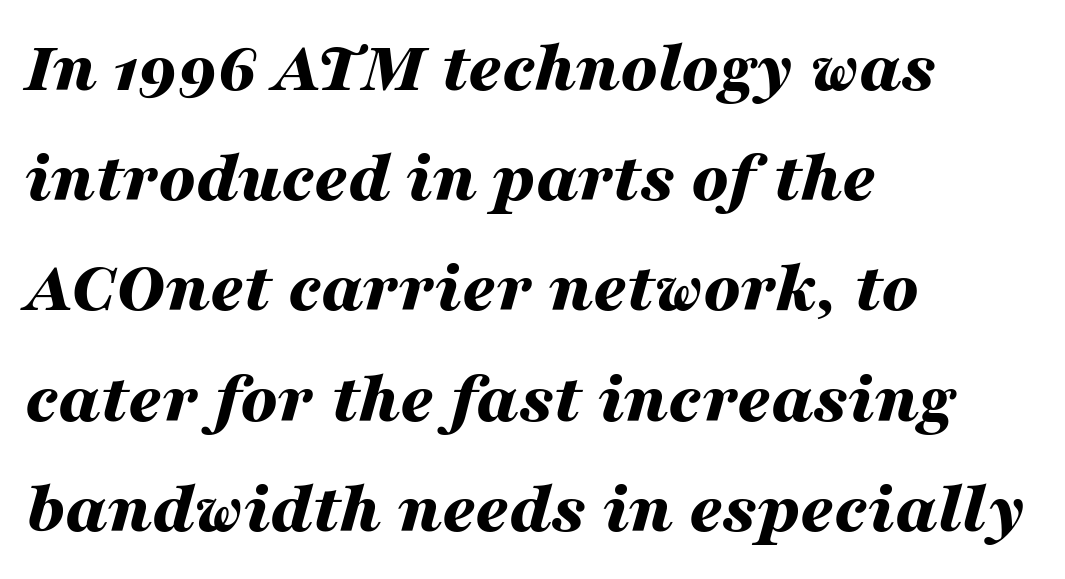
The image shows 73 px bold, wide type, italic (leaning right); set left-aligned, normal line spacing (1.51x), normal letter spacing, not underlined; medium stroke contrast and a medium x-height.
